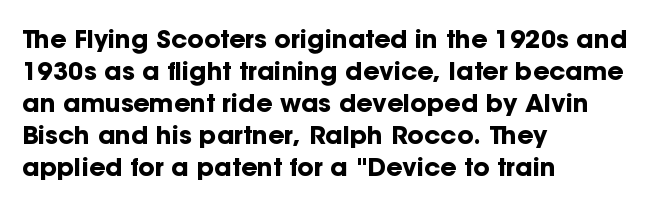
The typesetter chose a ragged-right arrangement here. The line texture is even and compact thanks to regular tracking. Summary of weight: heavy, a full bold. Vertically, the passage feels balanced, rows spaced as you'd expect. In terms of posture, this sample is upright.
